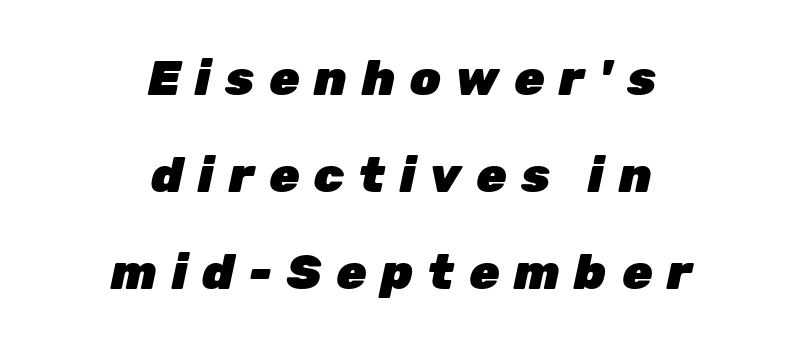
Which margin do the lines hug? Neither — every line sits in the middle. Bold? Absolutely — the strokes are thick and heavy. There's an unmistakable incline to the writing here. Letters rest on an invisible, unmarked baseline.
